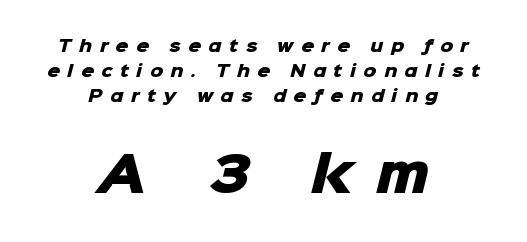
The image shows 49 px heavy sans-serif type; set centered, normal line spacing (1.55x), unusually wide letter spacing (+0.47 em), not underlined; the second (bottom) block is 3.06x larger; low stroke contrast and a medium x-height.
